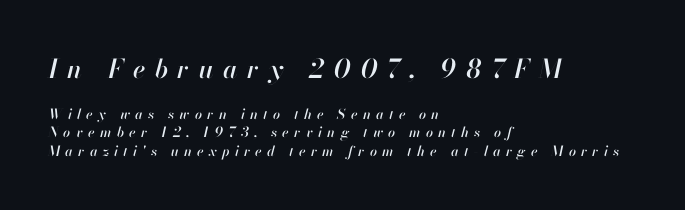
The image shows 26 px text type, italic (leaning right); set left-aligned, normal line spacing (1.31x), unusually wide letter spacing (+0.37 em), not underlined; the first (top) block is 1.86x larger.
